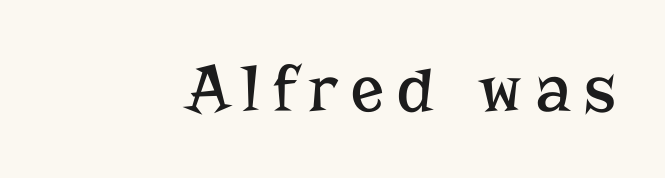
Inter-character spacing is expanded well beyond the font's built-in metrics. Stroke thickness stays within the range of a standard reading face or lighter. Notice how the stems are strictly vertical — no italics here. This is serif lettering, the kind often seen in printed books. The letters advance in unequal steps, a hallmark of proportional type.
